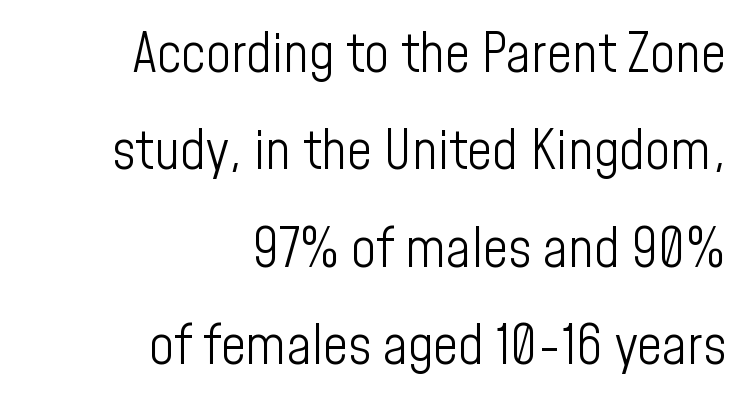
Q: Is the text bold? A: No.
Q: Is the text italic (slanted)? A: No, it is upright.
Q: Is the typeface a serif or a sans-serif typeface? A: Sans-serif.
Q: Is the text underlined? A: No.
Q: How is the paragraph aligned? A: Right-aligned.
Q: Is the spacing between letters normal or unusually wide? A: Normal.
Q: Width (condensed, normal, or wide)? A: Condensed.
Q: Stroke contrast? A: Low.
Q: x-height? A: Medium.
Q: Monospaced? A: No.
